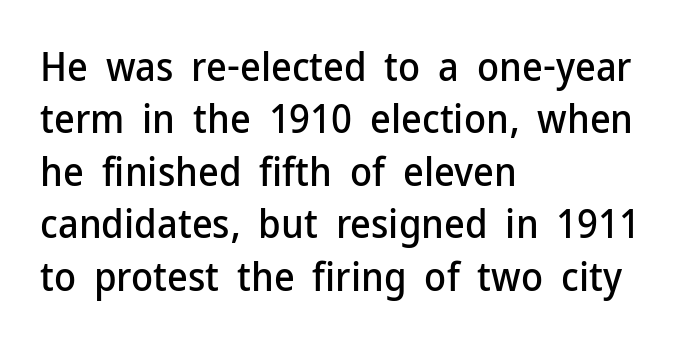
The image shows 40 px sans-serif type, upright; set left-aligned, normal line spacing (1.31x), normal letter spacing, not underlined; low stroke contrast and a medium x-height.
